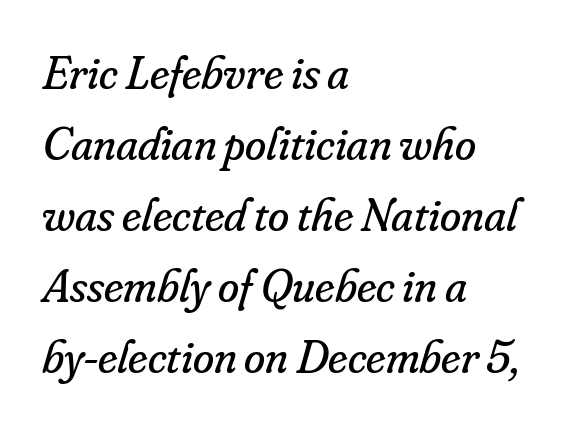
{"serif": "yes", "italic": "yes", "lean": "right", "slant_degrees": 16, "bold": "no", "weight": "regular", "width": "normal", "stroke_contrast": "low", "x_height": "small", "monospaced": "no", "underline": "no", "align": "left", "line_spacing": "normal", "line_spacing_ratio": 1.48, "letter_spacing": "normal", "letter_spacing_em": 0.0, "glyph_px": 48}
